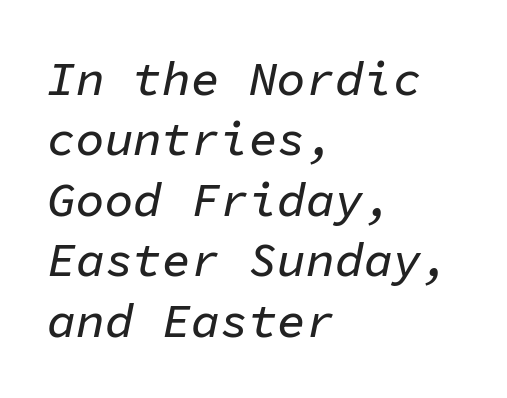
{"italic": "yes", "lean": "right", "slant_degrees": 11, "width": "normal", "stroke_contrast": "low", "x_height": "medium", "monospaced": "yes", "underline": "no", "align": "left", "line_spacing": "normal", "line_spacing_ratio": 1.26, "letter_spacing": "normal", "letter_spacing_em": 0.0, "glyph_px": 48}
